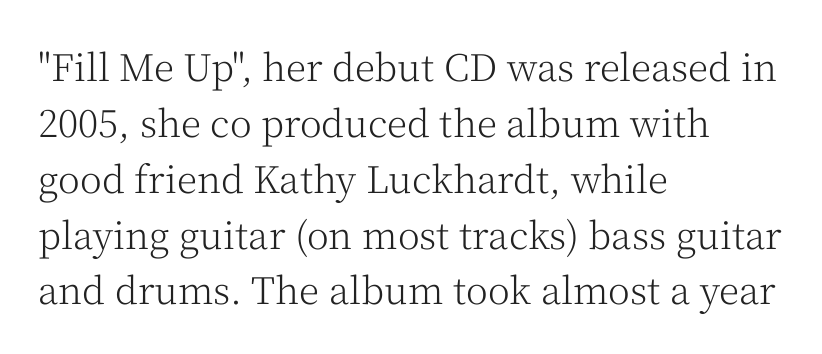
This rendering employs a face with finishing strokes, i.e., a serif. All the whitespace from short lines collects on the right. A light-to-regular cut is what we see here. Baseline-to-baseline distance is the conventional proportion of letter height. A typesetter would mark this as roman, not italic.
